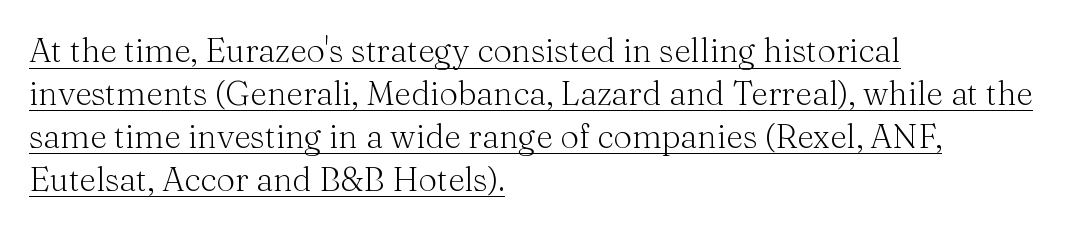
{"serif": "yes", "italic": "no", "bold": "no", "weight": "light", "width": "normal", "stroke_contrast": "medium", "x_height": "medium", "monospaced": "no", "underline": "yes", "align": "left", "line_spacing": "normal", "line_spacing_ratio": 1.3, "letter_spacing": "normal", "letter_spacing_em": 0.0, "glyph_px": 33}
